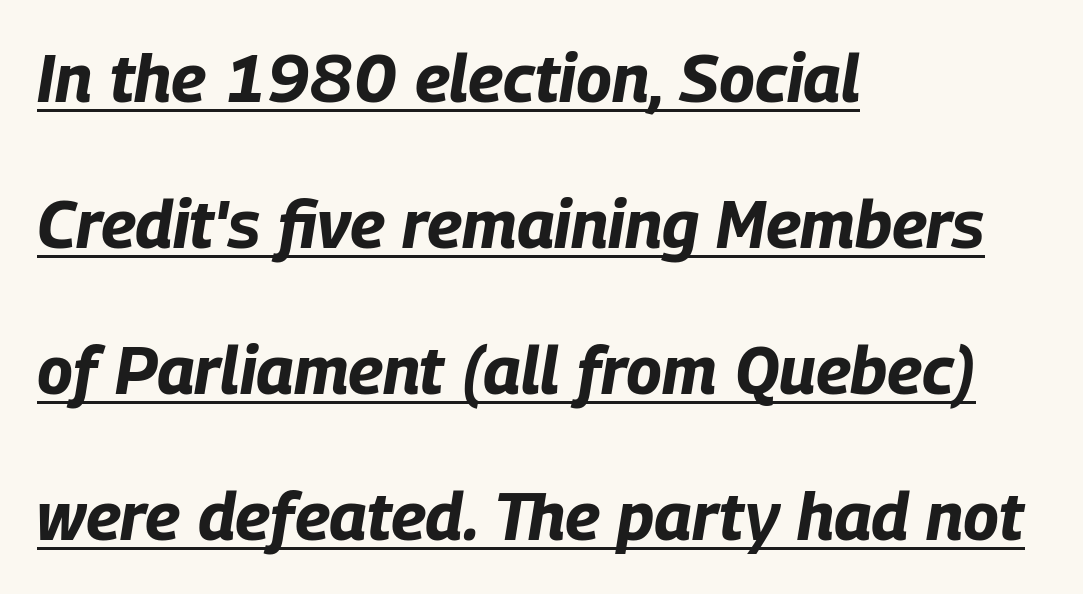
Style check: oblique. Here the designer chose a conventional face with non-uniform glyph widths. Typographic density is high because the face is bold. The rendering keeps characters at their native spacing.
